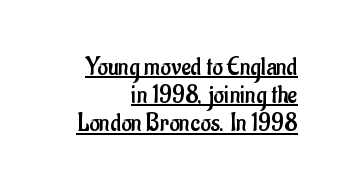
No letter is thick-stroked: the sample isn't bold. One glance says dense: line gaps are narrower than usual. The letterforms sit shoulder to shoulder at normal distance. A flush-right, rag-left setting is used for this passage. The face used here appears with an underline applied. Every stem runs plumb, perpendicular to the baseline.
